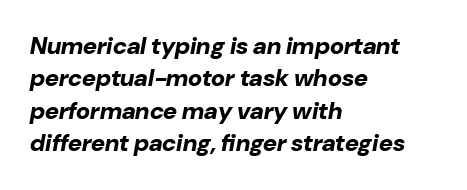
{"italic": "yes", "lean": "right", "slant_degrees": 10, "bold": "yes", "underline": "no", "align": "left", "line_spacing": "normal", "line_spacing_ratio": 1.35, "letter_spacing": "normal", "letter_spacing_em": 0.0, "glyph_px": 24}
